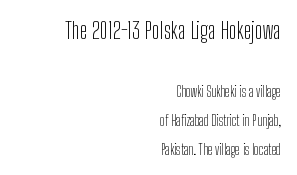
Q: Is the text bold? A: No.
Q: Is the text italic (slanted)? A: No, it is upright.
Q: Is the text underlined? A: No.
Q: How is the paragraph aligned? A: Right-aligned.
Q: Is the spacing between letters normal or unusually wide? A: Normal.
Q: Is the spacing between lines tight, normal or loose? A: Loose.
Q: Which block of text is set in a larger size, the first (top) or the second (bottom)? A: The first (top) one.
